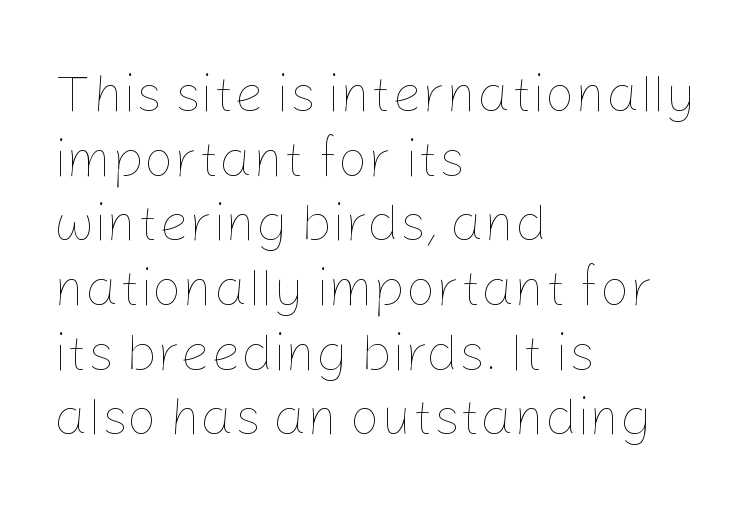
Q: Is the text bold? A: No.
Q: Is the text italic (slanted)? A: No, it is upright.
Q: Is the text underlined? A: No.
Q: How is the paragraph aligned? A: Left-aligned.
Q: Is the spacing between letters normal or unusually wide? A: Normal.
Q: Width (condensed, normal, or wide)? A: Normal.
Q: Stroke contrast? A: Low.
Q: x-height? A: Medium.
Q: Monospaced? A: No.
